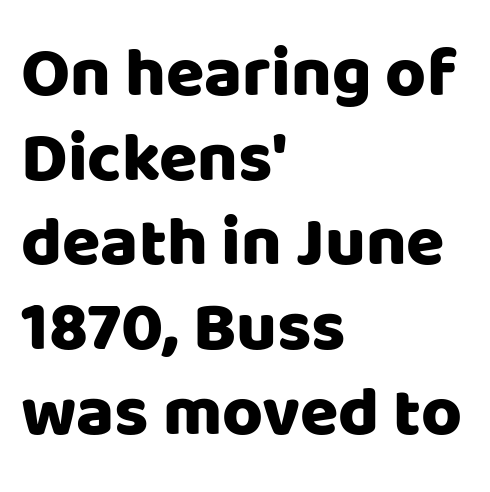
The image shows 70 px sans-serif type, upright; set left-aligned, line spacing 1.21x, normal letter spacing, not underlined; low stroke contrast and a large x-height.
